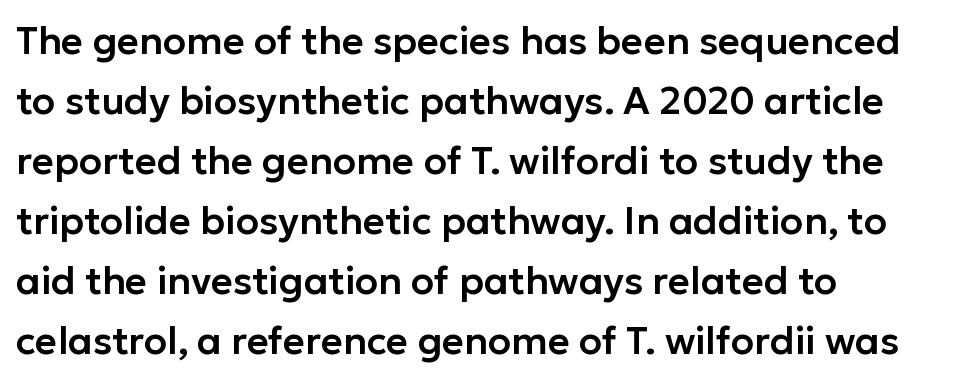
{"serif": "no", "italic": "no", "width": "normal", "stroke_contrast": "low", "x_height": "medium", "monospaced": "no", "underline": "no", "align": "left", "line_spacing": "normal", "line_spacing_ratio": 1.58, "letter_spacing": "normal", "letter_spacing_em": 0.0, "glyph_px": 38}
